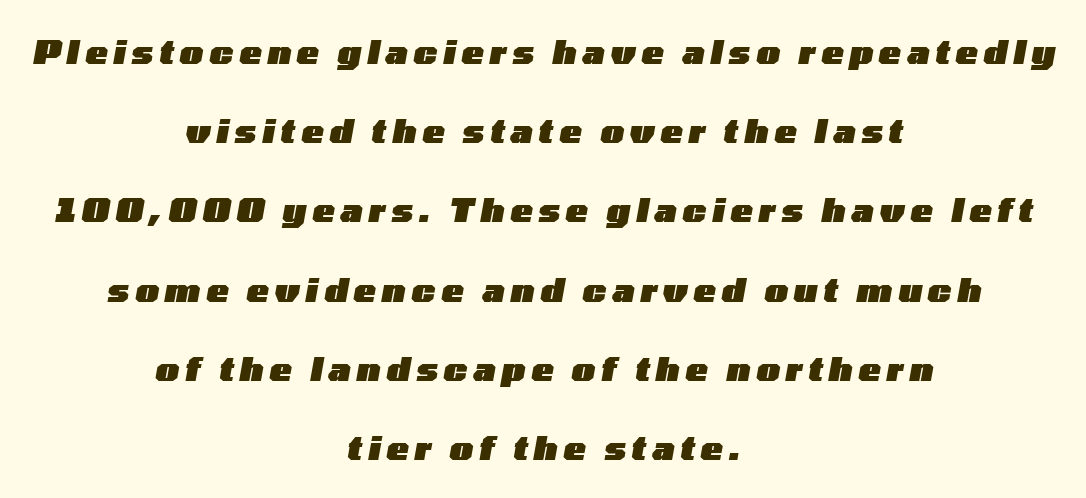
{"italic": "yes", "lean": "right", "slant_degrees": 10, "bold": "yes", "weight": "heavy", "width": "wide", "stroke_contrast": "low", "x_height": "medium", "monospaced": "no", "underline": "no", "align": "center", "line_spacing": "loose", "line_spacing_ratio": 2.4, "glyph_px": 33}
